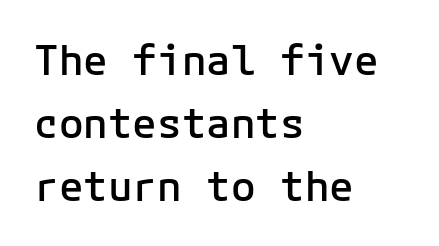
The image shows 41 px semibold sans-serif type, upright, monospaced; set left-aligned, normal line spacing (1.54x), normal letter spacing, not underlined; low stroke contrast and a medium x-height.
